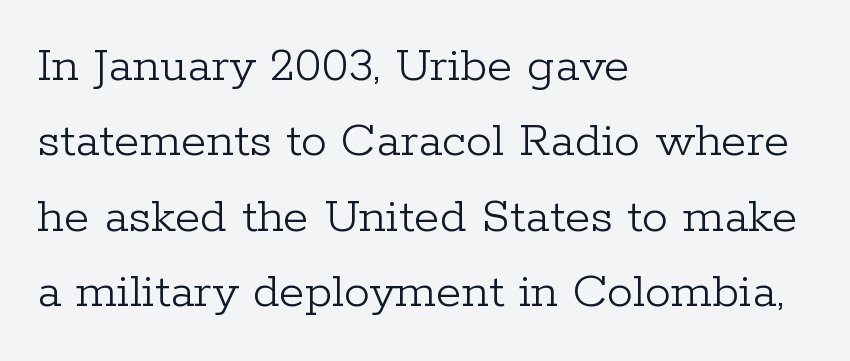
How are the letters spaced? Ordinarily, with no added tracking. Normally led — the rows are evenly, conventionally spaced. Is this a fixed-width face? No — the glyphs have proportional, varying widths. In terms of letterform style, serifs are clearly present. The foot of each line stays bare and open. Caption: multi-line text, flush left, ragged right.
